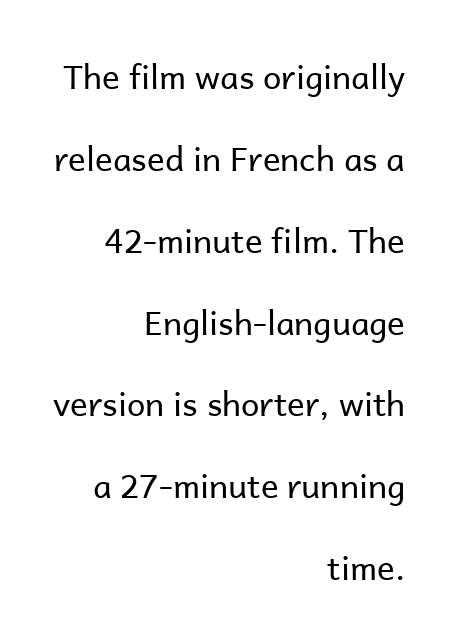
Quick note: underline off. Note the varied advance widths — an 'i' is clearly narrower than an 'm'. Leading: increased. In terms of letterspacing, this is plain default setting. Leftover space on each line is placed entirely before the opening word. What kind of face is this? One without serifs — a sans.
